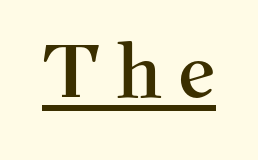
The image shows 75 px serif type, upright; set unusually wide letter spacing (+0.21 em), underlined; medium stroke contrast and a medium x-height.
